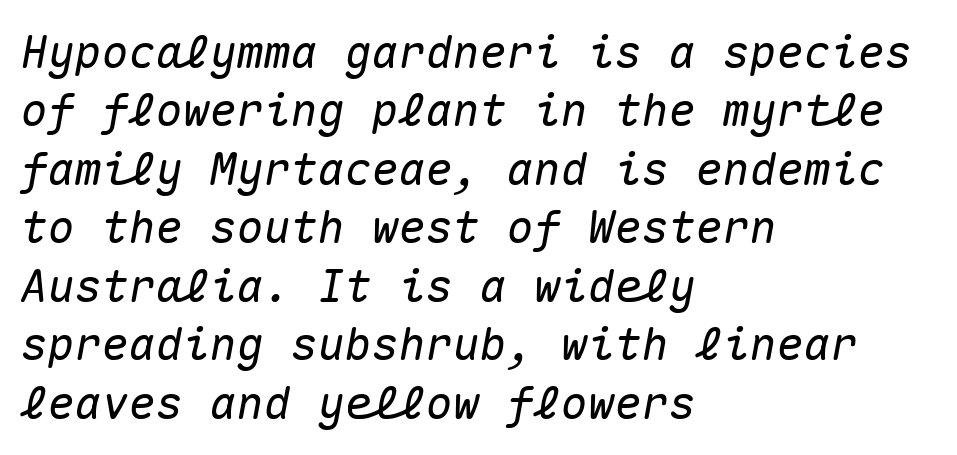
{"italic": "yes", "lean": "right", "slant_degrees": 10, "width": "normal", "stroke_contrast": "medium", "x_height": "medium", "monospaced": "yes", "underline": "no", "align": "left", "line_spacing": "normal", "line_spacing_ratio": 1.3, "letter_spacing": "normal", "letter_spacing_em": 0.0, "glyph_px": 45}
